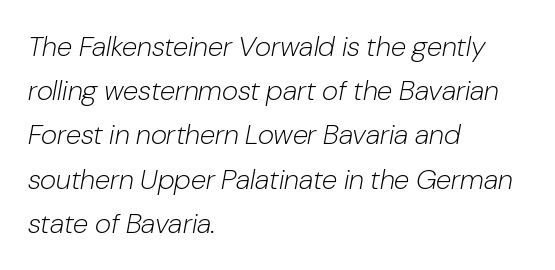
The image shows 28 px light type, italic (leaning right); set left-aligned, normal line spacing (1.58x), normal letter spacing, not underlined; low stroke contrast and a medium x-height.
